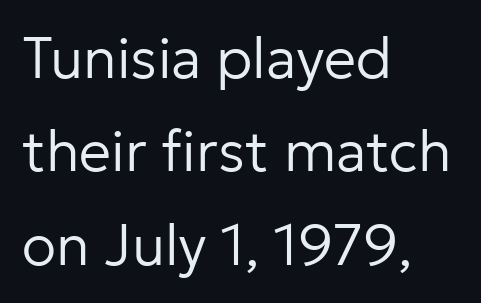
The image shows 57 px regular-weight sans-serif type, upright; set left-aligned, normal line spacing (1.64x), normal letter spacing, not underlined; low stroke contrast and a medium x-height.
